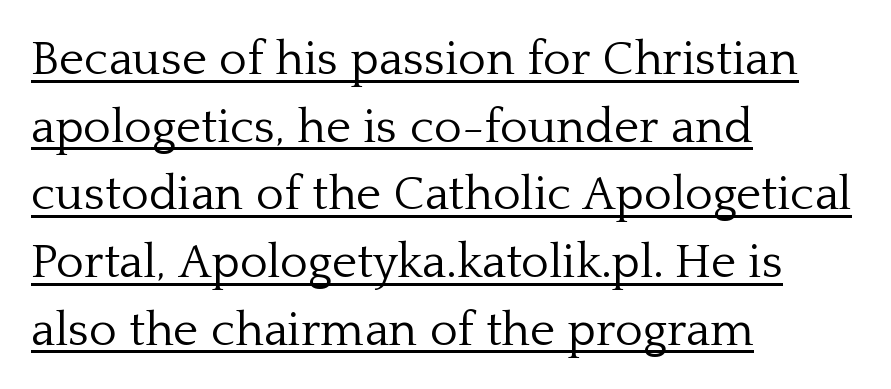
{"serif": "yes", "italic": "no", "bold": "no", "weight": "light", "width": "normal", "stroke_contrast": "low", "x_height": "medium", "monospaced": "no", "underline": "yes", "align": "left", "line_spacing": "normal", "line_spacing_ratio": 1.41, "letter_spacing": "normal", "letter_spacing_em": 0.0, "glyph_px": 48}
